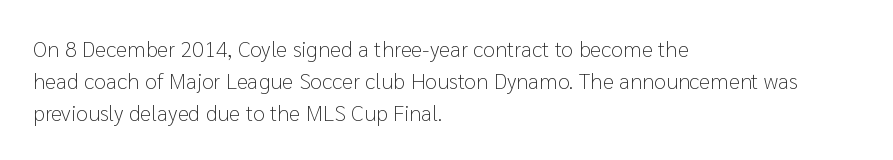
{"italic": "no", "bold": "no", "underline": "no", "align": "left", "line_spacing": "normal", "line_spacing_ratio": 1.45, "letter_spacing": "normal", "letter_spacing_em": 0.0, "glyph_px": 22}
